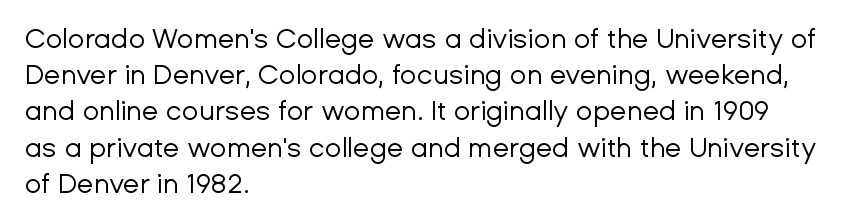
The strokes carry an ordinary text weight at most. Teacher's note: observe the even left margin — that is flush-left alignment. The lines sit at an ordinary, default distance from one another. Does extra space separate the letters? No, they use regular spacing. Posture: vertical. The specimen omits any rule beneath the text block's lines.
